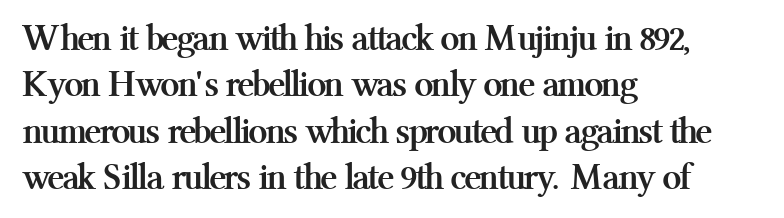
Q: Is the text bold? A: Yes.
Q: Is the text italic (slanted)? A: No, it is upright.
Q: Is the typeface a serif or a sans-serif typeface? A: Serif.
Q: Is the text underlined? A: No.
Q: How is the paragraph aligned? A: Left-aligned.
Q: Is the spacing between letters normal or unusually wide? A: Normal.
Q: Width (condensed, normal, or wide)? A: Normal.
Q: Stroke contrast? A: Medium.
Q: x-height? A: Medium.
Q: Monospaced? A: No.
